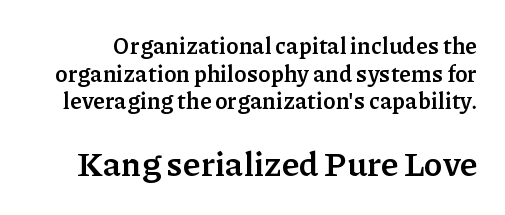
Q: Is the text bold? A: Yes.
Q: Is the text italic (slanted)? A: No, it is upright.
Q: Is the typeface a serif or a sans-serif typeface? A: Serif.
Q: Is the text underlined? A: No.
Q: Is the spacing between letters normal or unusually wide? A: Normal.
Q: Which block of text is set in a larger size, the first (top) or the second (bottom)? A: The second (bottom) one.
Q: Width (condensed, normal, or wide)? A: Normal.
Q: Stroke contrast? A: Low.
Q: x-height? A: Medium.
Q: Monospaced? A: No.
